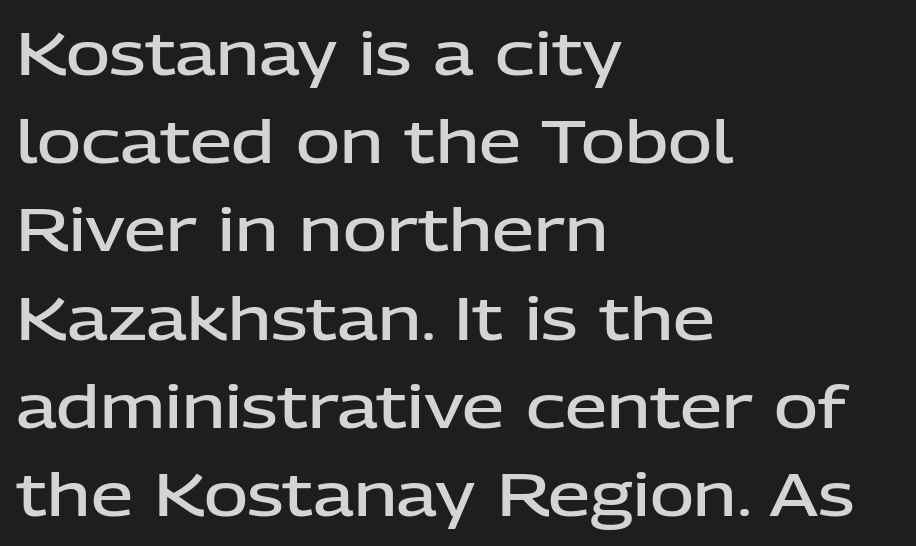
The image shows 60 px semibold sans-serif type, upright; set left-aligned, normal line spacing (1.47x), normal letter spacing, not underlined; low stroke contrast and a medium x-height.
